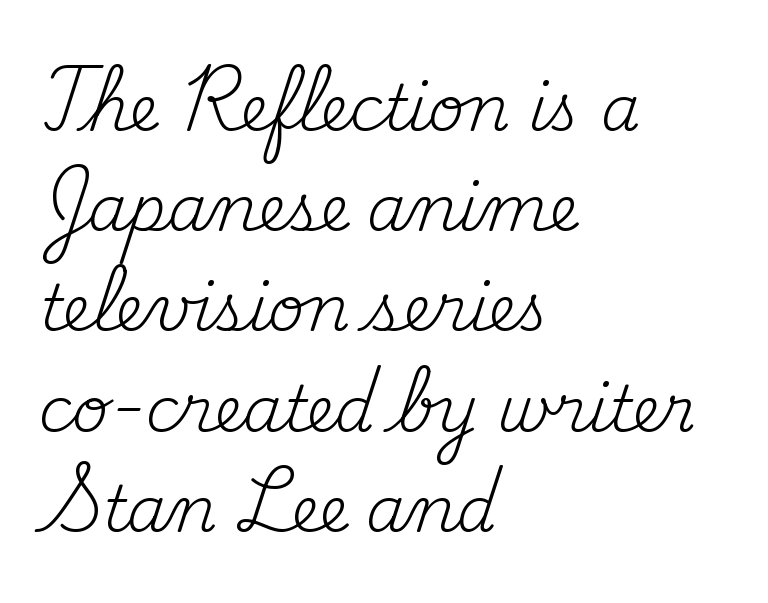
The image shows 63 px regular-weight serif type; set left-aligned, normal line spacing (1.59x), normal letter spacing, not underlined; medium stroke contrast and a small x-height.
